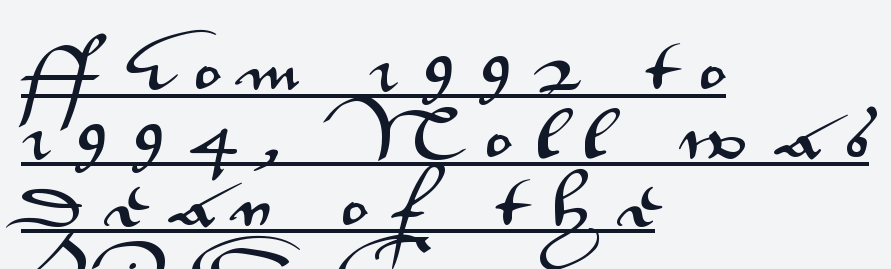
The image shows 56 px wide sans-serif type; set left-aligned, line spacing 1.21x, unusually wide letter spacing (+0.43 em), underlined; medium stroke contrast and a small x-height.
